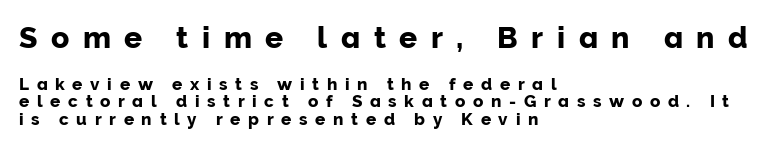
{"serif": "no", "italic": "no", "width": "normal", "stroke_contrast": "low", "x_height": "medium", "monospaced": "no", "underline": "no", "align": "left", "line_spacing": "tight", "line_spacing_ratio": 1.01, "letter_spacing": "wide", "letter_spacing_em": 0.45, "larger_block": "first", "size_ratio": 1.76, "glyph_px": 30}
